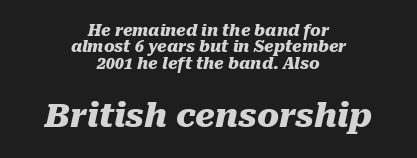
Q: Is the text bold? A: Yes.
Q: Is the text italic (slanted)? A: Yes, it leans right by about 10 degrees.
Q: Is the text underlined? A: No.
Q: How is the paragraph aligned? A: Centered.
Q: Is the spacing between letters normal or unusually wide? A: Normal.
Q: Is the spacing between lines tight, normal or loose? A: Tight.
Q: Which block of text is set in a larger size, the first (top) or the second (bottom)? A: The second (bottom) one.
Q: Width (condensed, normal, or wide)? A: Normal.
Q: Stroke contrast? A: Medium.
Q: x-height? A: Medium.
Q: Monospaced? A: No.
